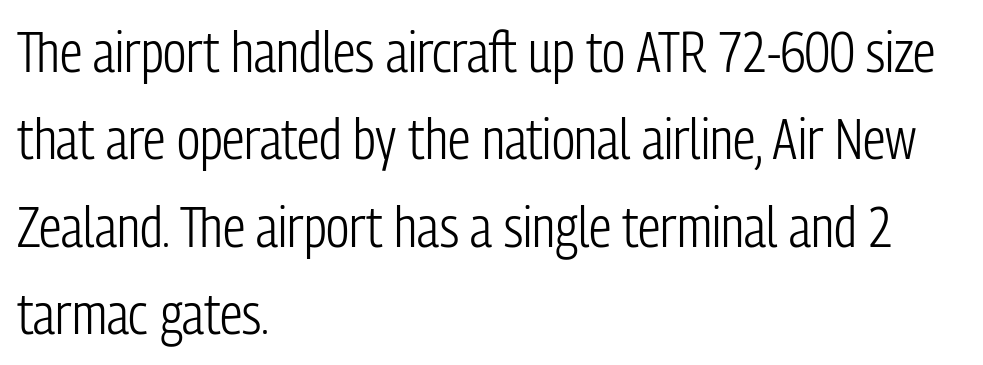
Q: Is the text bold? A: No.
Q: Is the text italic (slanted)? A: No, it is upright.
Q: Is the typeface a serif or a sans-serif typeface? A: Sans-serif.
Q: Is the text underlined? A: No.
Q: How is the paragraph aligned? A: Left-aligned.
Q: Is the spacing between letters normal or unusually wide? A: Normal.
Q: Is the spacing between lines tight, normal or loose? A: Normal.
Q: Width (condensed, normal, or wide)? A: Condensed.
Q: Stroke contrast? A: Low.
Q: x-height? A: Medium.
Q: Monospaced? A: No.
